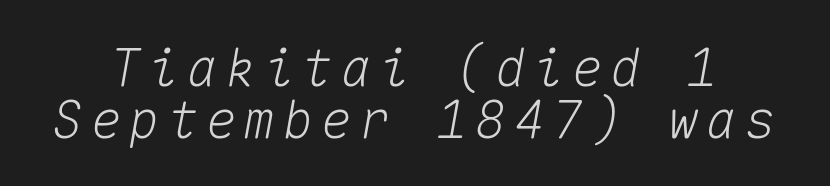
Q: Is the text italic (slanted)? A: Yes, it leans right by about 10 degrees.
Q: Is the text underlined? A: No.
Q: Is the spacing between lines tight, normal or loose? A: Tight.
Q: Width (condensed, normal, or wide)? A: Normal.
Q: Stroke contrast? A: Medium.
Q: x-height? A: Medium.
Q: Monospaced? A: Yes.
